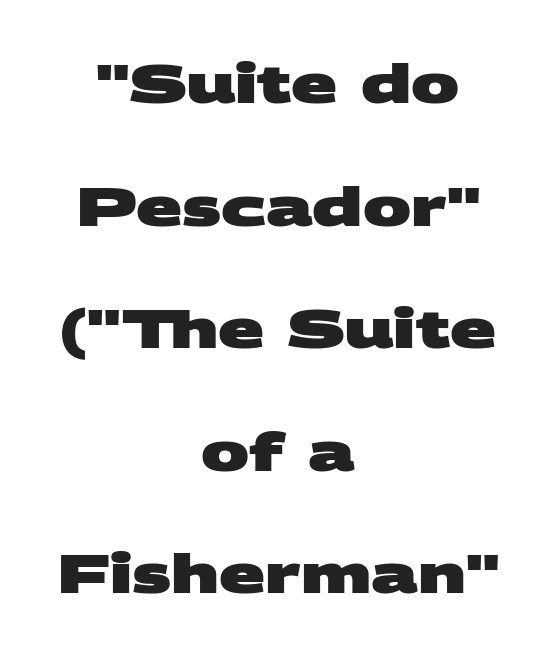
Q: Is the text bold? A: Yes.
Q: Is the typeface a serif or a sans-serif typeface? A: Sans-serif.
Q: Is the text underlined? A: No.
Q: How is the paragraph aligned? A: Centered.
Q: Is the spacing between letters normal or unusually wide? A: Normal.
Q: Is the spacing between lines tight, normal or loose? A: Loose.
Q: Width (condensed, normal, or wide)? A: Wide.
Q: Stroke contrast? A: Medium.
Q: x-height? A: Large.
Q: Monospaced? A: No.
